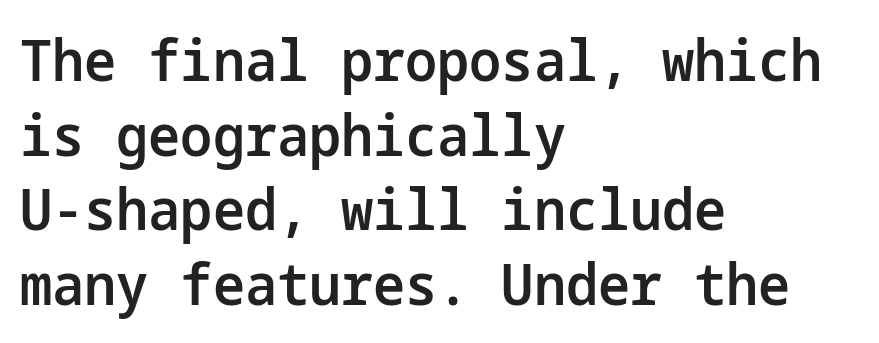
The image shows 57 px semibold sans-serif type, upright; set left-aligned, normal line spacing (1.31x), normal letter spacing, not underlined; low stroke contrast and a medium x-height.
